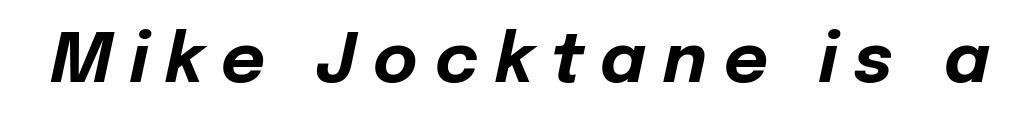
Q: Is the text bold? A: Yes.
Q: Is the text italic (slanted)? A: Yes, it leans right by about 12 degrees.
Q: Is the text underlined? A: No.
Q: Is the spacing between letters normal or unusually wide? A: Unusually wide.
Q: Width (condensed, normal, or wide)? A: Normal.
Q: Stroke contrast? A: Low.
Q: x-height? A: Medium.
Q: Monospaced? A: No.
